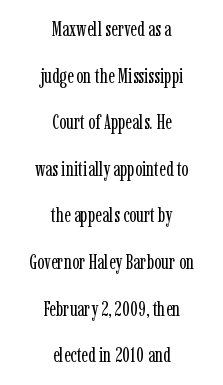
{"italic": "no", "bold": "no", "underline": "no", "align": "center", "line_spacing": "loose", "line_spacing_ratio": 2.22, "letter_spacing": "normal", "letter_spacing_em": 0.0, "glyph_px": 21}
